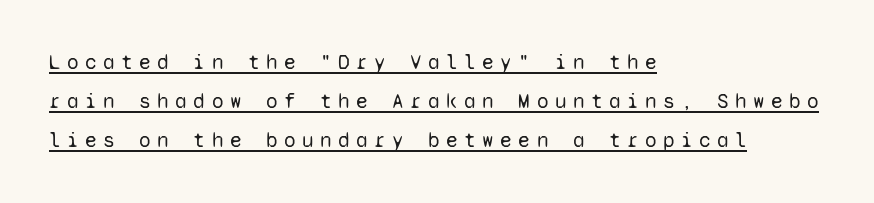
Q: Is the text bold? A: No.
Q: Is the text italic (slanted)? A: No, it is upright.
Q: Is the text underlined? A: Yes.
Q: How is the paragraph aligned? A: Left-aligned.
Q: Is the spacing between letters normal or unusually wide? A: Unusually wide.
